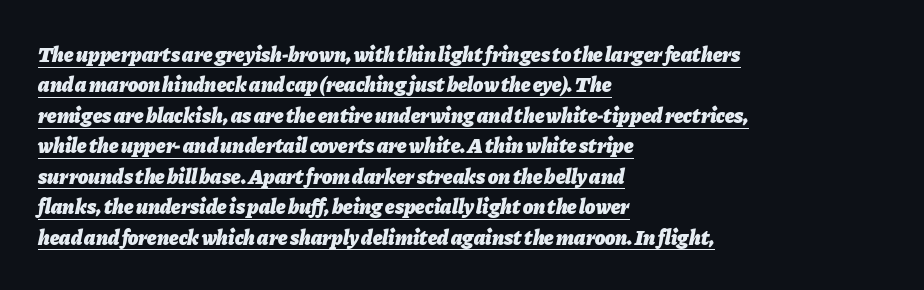
The image shows 21 px bold type, italic (leaning right); set left-aligned, normal line spacing (1.45x), normal letter spacing, underlined.
